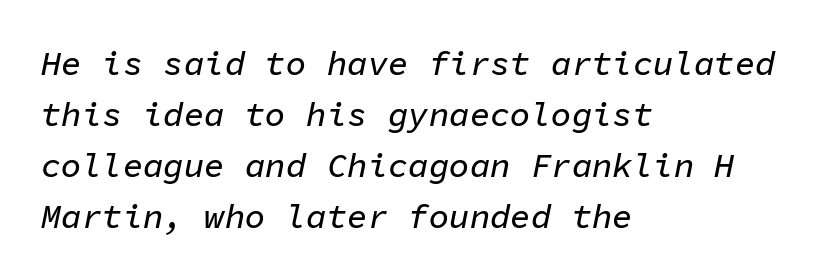
{"italic": "yes", "lean": "right", "slant_degrees": 11, "width": "normal", "stroke_contrast": "low", "x_height": "medium", "monospaced": "yes", "underline": "no", "align": "left", "line_spacing": "normal", "line_spacing_ratio": 1.5, "letter_spacing": "normal", "letter_spacing_em": 0.0, "glyph_px": 34}
